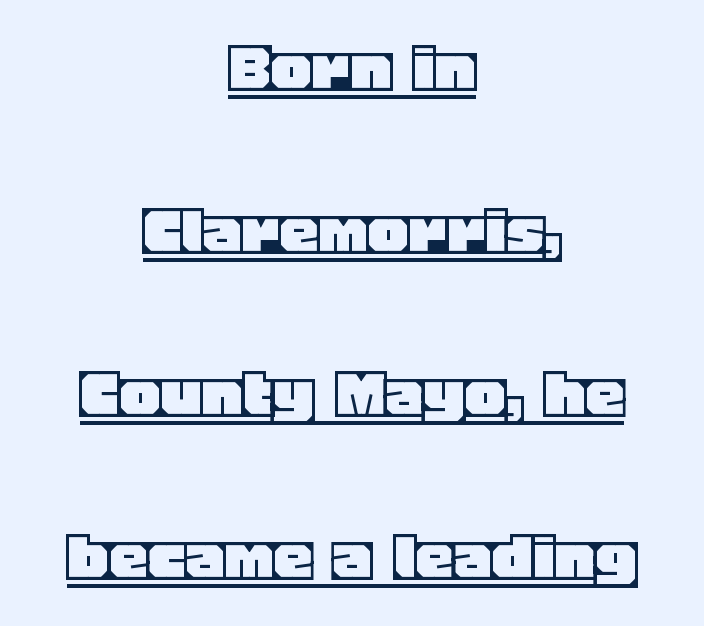
{"italic": "no", "width": "normal", "x_height": "large", "monospaced": "no", "underline": "yes", "align": "center", "line_spacing": "loose", "line_spacing_ratio": 2.09, "letter_spacing": "normal", "letter_spacing_em": 0.0, "glyph_px": 78}
